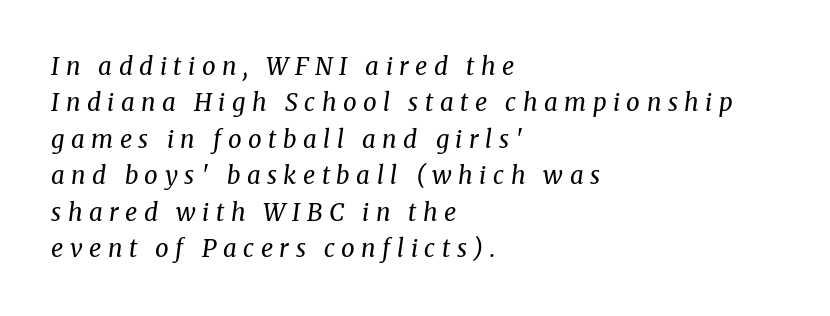
The image shows 24 px text type, italic (leaning right); set left-aligned, normal line spacing (1.52x), unusually wide letter spacing (+0.27 em), not underlined.
